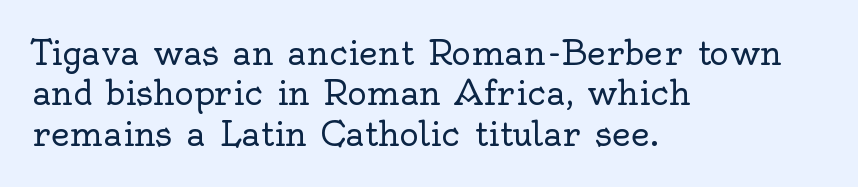
The image shows 33 px regular-weight serif type, upright; set left-aligned, line spacing 1.22x, normal letter spacing, not underlined; a small x-height.
